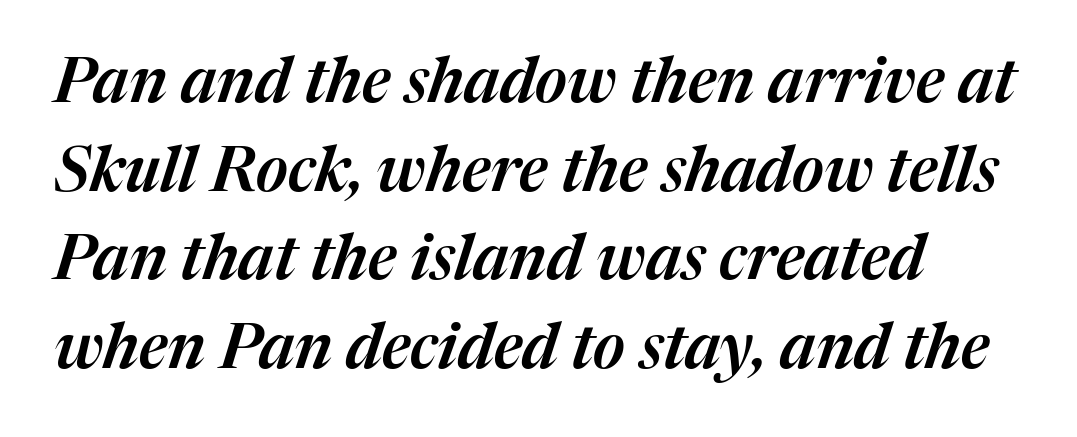
The image shows 62 px text type, italic (leaning right); set left-aligned, normal line spacing (1.43x), normal letter spacing, not underlined; medium stroke contrast and a medium x-height.
